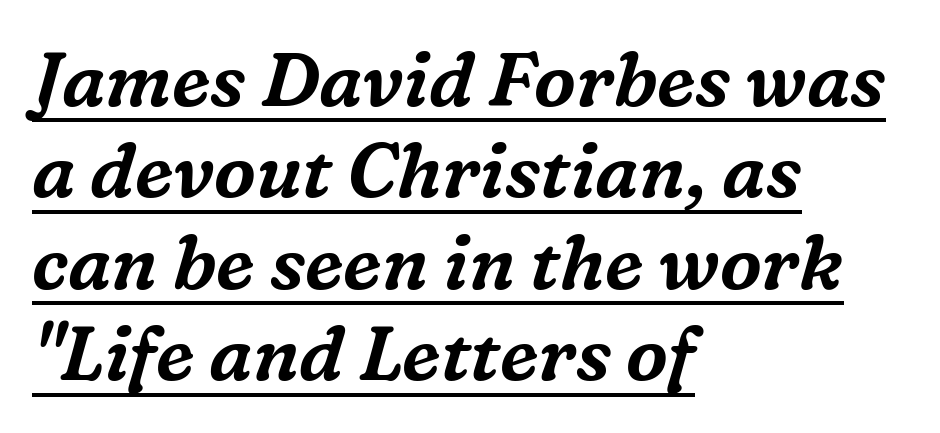
The image shows 75 px serif type, italic (leaning right); set left-aligned, line spacing 1.22x, normal letter spacing, underlined; medium stroke contrast and a medium x-height.
